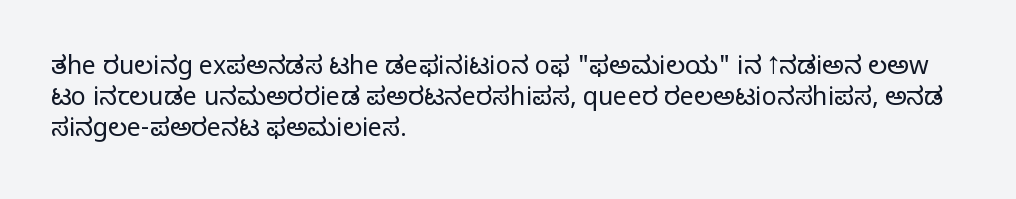
Q: Is the text bold? A: No.
Q: Is the text italic (slanted)? A: No, it is upright.
Q: Is the text underlined? A: No.
Q: How is the paragraph aligned? A: Left-aligned.
Q: Is the spacing between letters normal or unusually wide? A: Normal.
Q: Is the spacing between lines tight, normal or loose? A: Normal.
